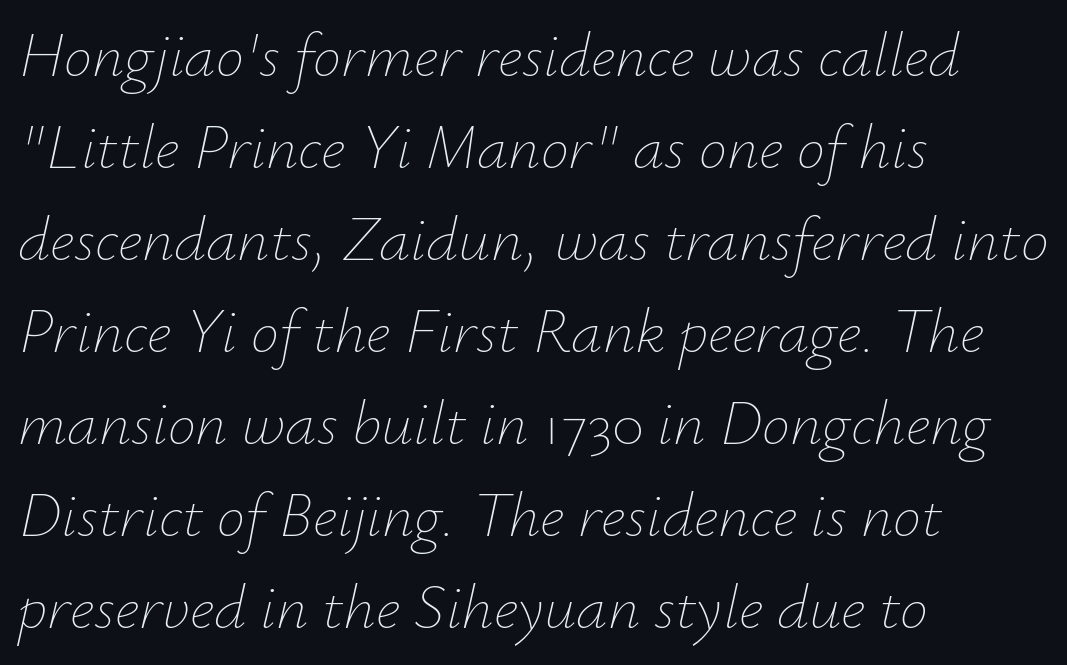
{"italic": "yes", "lean": "right", "slant_degrees": 12, "bold": "no", "weight": "thin", "width": "normal", "stroke_contrast": "low", "x_height": "small", "monospaced": "no", "underline": "no", "align": "left", "line_spacing": "normal", "line_spacing_ratio": 1.46, "letter_spacing": "normal", "letter_spacing_em": 0.0, "glyph_px": 63}
